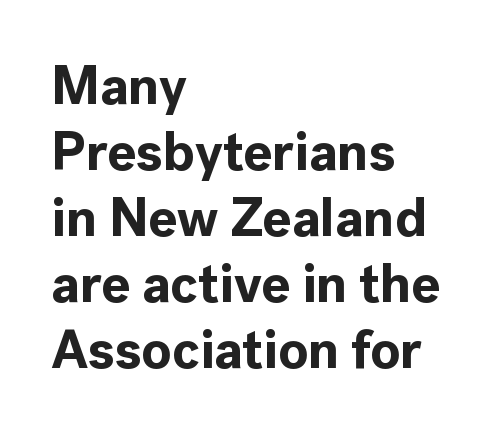
Q: Is the text bold? A: Yes.
Q: Is the text italic (slanted)? A: No, it is upright.
Q: Is the typeface a serif or a sans-serif typeface? A: Sans-serif.
Q: Is the text underlined? A: No.
Q: How is the paragraph aligned? A: Left-aligned.
Q: Is the spacing between letters normal or unusually wide? A: Normal.
Q: Width (condensed, normal, or wide)? A: Normal.
Q: x-height? A: Medium.
Q: Monospaced? A: No.
